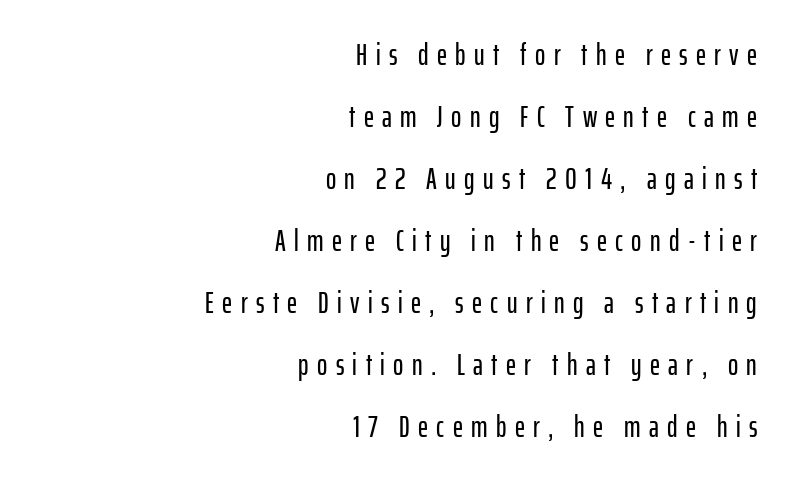
{"serif": "no", "italic": "no", "width": "condensed", "stroke_contrast": "low", "x_height": "medium", "monospaced": "no", "underline": "no", "align": "right", "line_spacing": "loose", "line_spacing_ratio": 2.0, "letter_spacing": "wide", "letter_spacing_em": 0.27, "glyph_px": 31}
